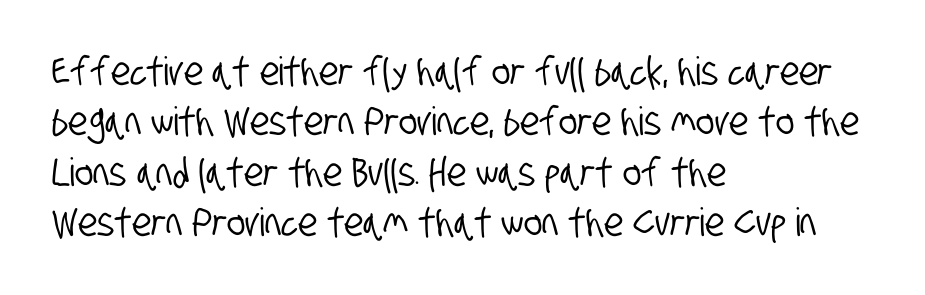
The image shows 39 px condensed sans-serif type; set left-aligned, normal line spacing (1.29x), normal letter spacing, not underlined; low stroke contrast and a large x-height.
